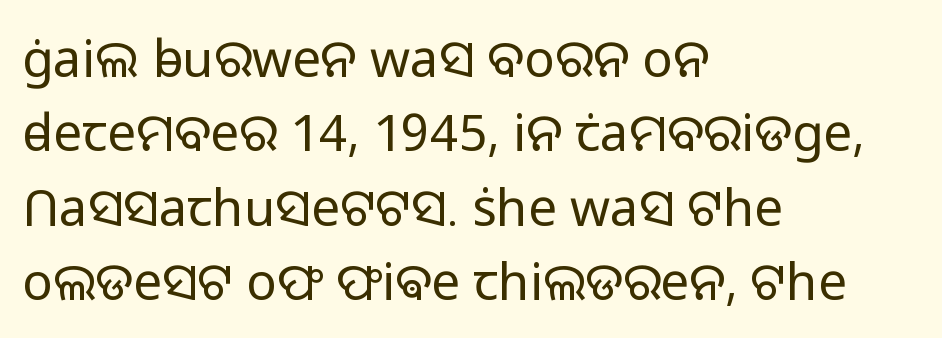
Q: Is the text bold? A: No.
Q: Is the text italic (slanted)? A: No, it is upright.
Q: Is the typeface a serif or a sans-serif typeface? A: Sans-serif.
Q: Is the text underlined? A: No.
Q: How is the paragraph aligned? A: Left-aligned.
Q: Is the spacing between letters normal or unusually wide? A: Normal.
Q: Is the spacing between lines tight, normal or loose? A: Normal.
Q: Width (condensed, normal, or wide)? A: Normal.
Q: Stroke contrast? A: Low.
Q: x-height? A: Medium.
Q: Monospaced? A: No.
